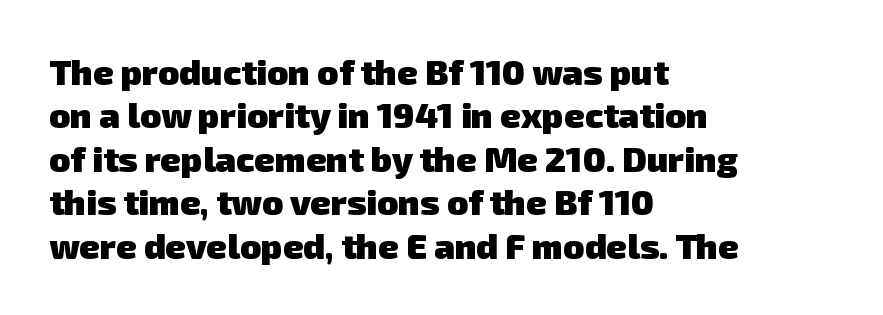
{"serif": "no", "bold": "yes", "weight": "heavy", "width": "normal", "stroke_contrast": "low", "x_height": "medium", "monospaced": "no", "underline": "no", "align": "left", "line_spacing_ratio": 1.24, "letter_spacing": "normal", "letter_spacing_em": 0.0, "glyph_px": 35}
